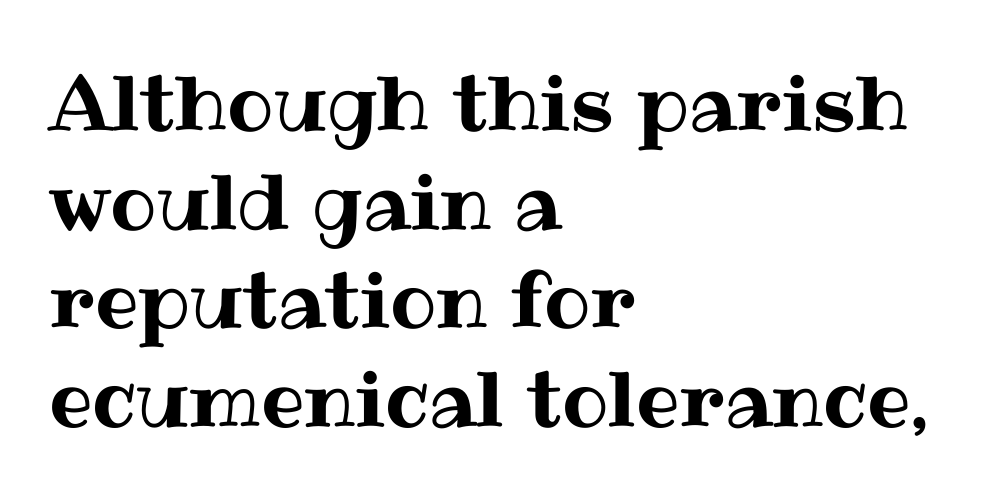
{"italic": "no", "width": "normal", "stroke_contrast": "medium", "x_height": "medium", "monospaced": "no", "underline": "no", "align": "left", "line_spacing": "normal", "line_spacing_ratio": 1.28, "letter_spacing": "normal", "letter_spacing_em": 0.0, "glyph_px": 77}
